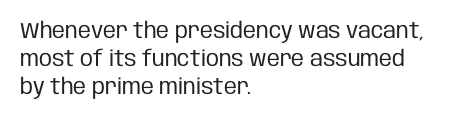
Normally led — the rows are evenly, conventionally spaced. Underlining? Definitely not there. The axis of the letterforms is exactly vertical. The passage is arranged the way most books set body copy — flush left. Default kerning and tracking; the words read as compact shapes.
